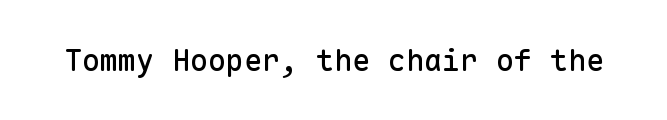
Q: Is the text italic (slanted)? A: No, it is upright.
Q: Is the typeface a serif or a sans-serif typeface? A: Sans-serif.
Q: Is the text underlined? A: No.
Q: Is the spacing between letters normal or unusually wide? A: Normal.
Q: Width (condensed, normal, or wide)? A: Normal.
Q: Stroke contrast? A: Low.
Q: x-height? A: Medium.
Q: Monospaced? A: Yes.
